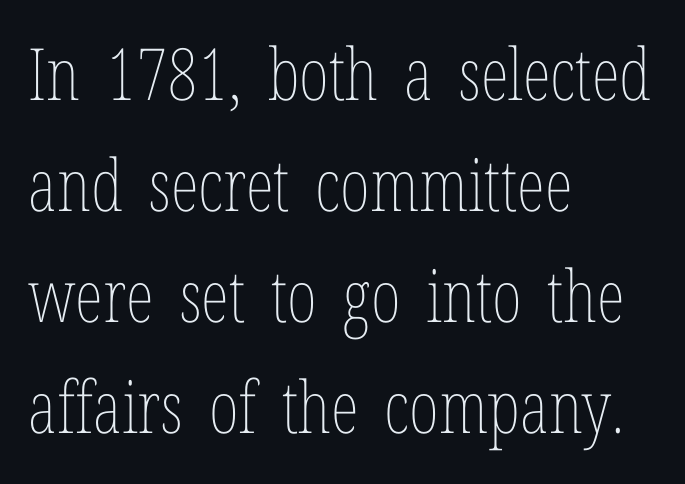
Is there any slant? The stems are plumb. Summary of weight: not heavy and not bold. Think of a printed novel: that variable character pitch is what you see here. Beneath every word, the page is bare.
